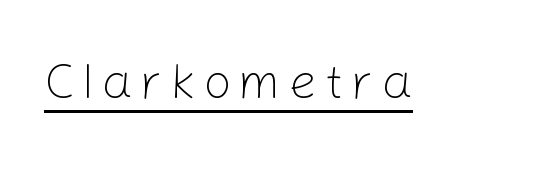
Is there an underline? Yes — a line sits under the letters. Examine the stroke ends and you'll find no serifs. The letters advance in unequal steps, a hallmark of proportional type. The strokes carry an ordinary text weight at most.
